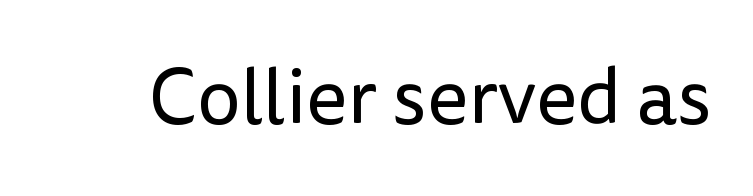
{"serif": "no", "italic": "no", "bold": "no", "weight": "regular", "width": "normal", "stroke_contrast": "low", "x_height": "medium", "monospaced": "no", "underline": "no", "letter_spacing": "normal", "letter_spacing_em": 0.0, "glyph_px": 78}
